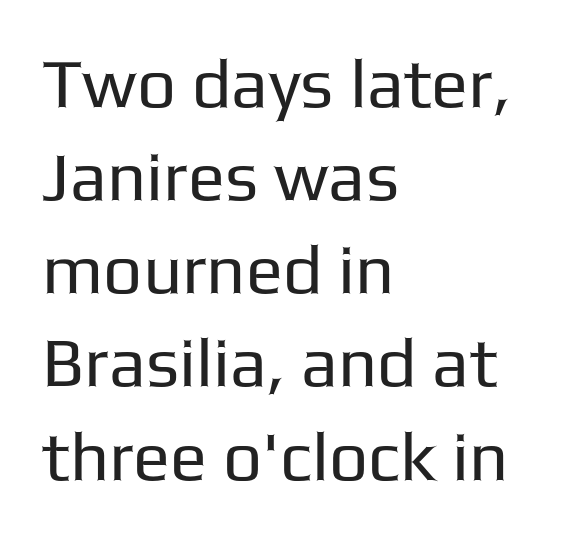
Regular leading. Characters remain perfectly vertical along every line. Where is the straight margin? On the left. Standard letterfit; no display-style spreading of the glyphs.
